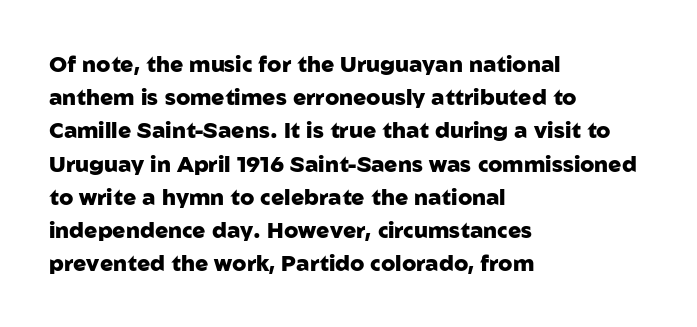
Leading matches the norm, producing a regular column. The area under the type is left untouched. Does extra space separate the letters? No, they use regular spacing. These lines were composed using upright roman letters.
